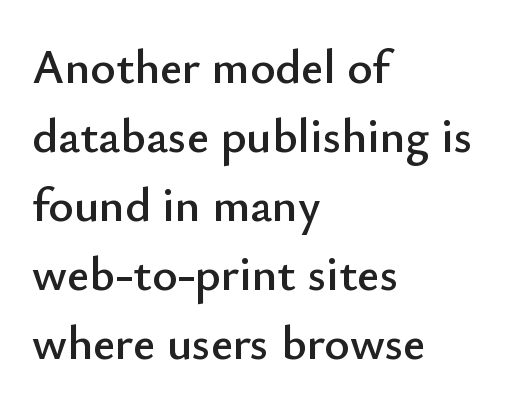
Line beginnings align vertically; line endings do not. The leading is moderate, giving the passage an even texture. The rendering uses natural spacing where letterforms have individual widths. This sample uses plain, unmodified letter spacing. Unlike a traditional serif, this face leaves its strokes unadorned.
